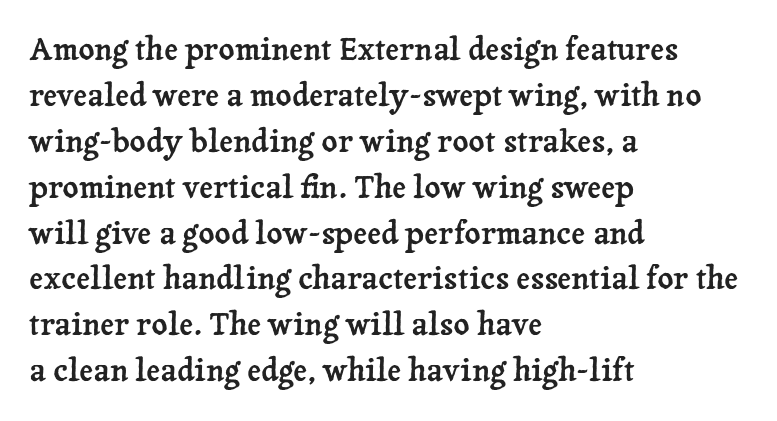
{"serif": "yes", "italic": "no", "width": "normal", "stroke_contrast": "low", "x_height": "medium", "monospaced": "no", "underline": "no", "align": "left", "line_spacing": "normal", "line_spacing_ratio": 1.48, "letter_spacing": "normal", "letter_spacing_em": 0.0, "glyph_px": 31}
